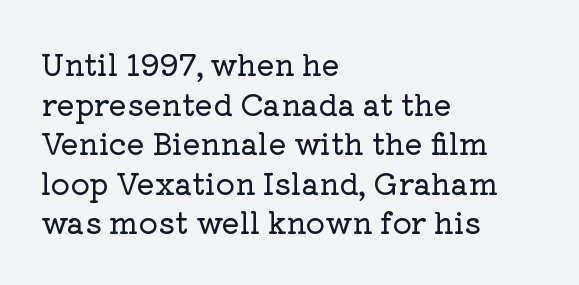
Quick note: underline off. Every character sits straight up, as roman type does. Here the designer chose a conventional face with non-uniform glyph widths. Tracking here is standard; glyphs follow each other at the usual distance.
